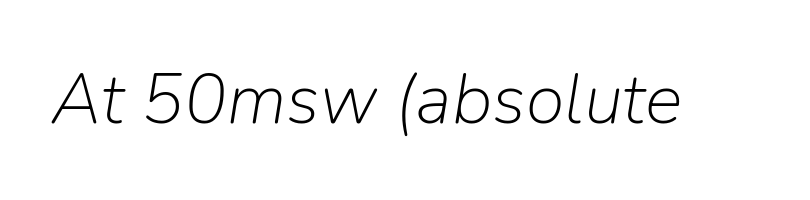
{"italic": "yes", "lean": "right", "slant_degrees": 9, "bold": "no", "weight": "light", "width": "normal", "stroke_contrast": "low", "x_height": "medium", "monospaced": "no", "underline": "no", "letter_spacing": "normal", "letter_spacing_em": 0.0, "glyph_px": 71}
